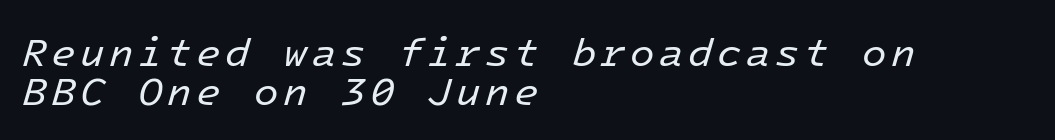
Leftover space on each line is placed entirely after the last word. Baseline-to-baseline distance is barely more than the letter height. Is this a heavy cut? Hardly; it is regular or lighter. Yep, that's italic — everything's leaning.
